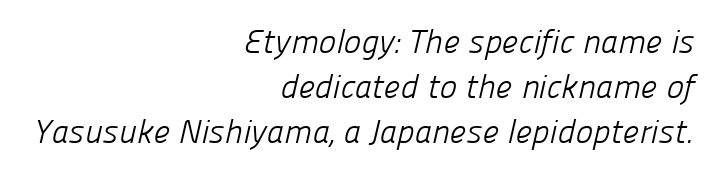
Type without underlining. You could not count columns in this text — the font is proportionally spaced. Tracking here is standard; glyphs follow each other at the usual distance. The letters carry no serifs — their stems end cleanly without finishing strokes.
